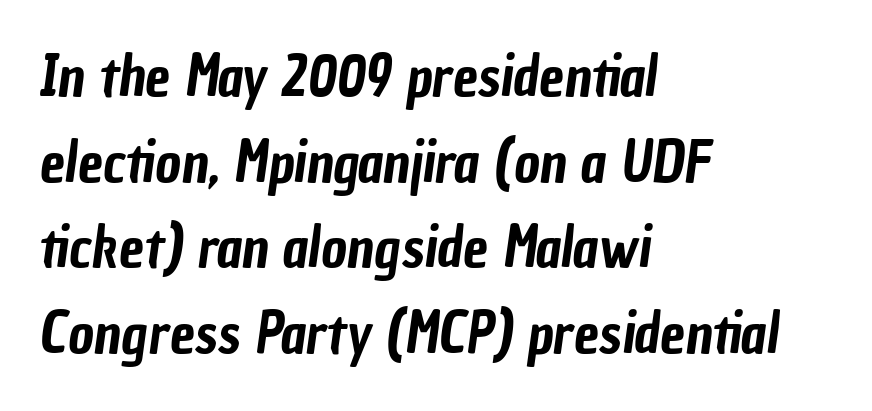
The image shows 56 px condensed sans-serif type; set left-aligned, normal line spacing (1.53x), normal letter spacing, not underlined; low stroke contrast and a medium x-height.
